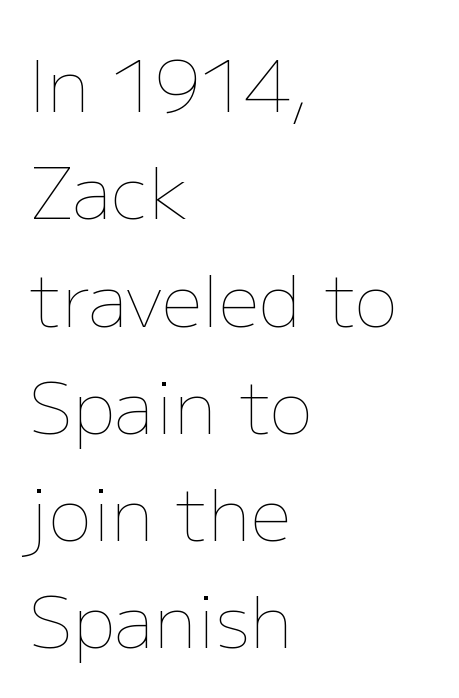
The setting favours the left margin, as ordinary paragraphs usually do. Is there any slant? The stems are plumb. A clean baseline with only descenders dipping below it. Standard letterfit; no display-style spreading of the glyphs.
